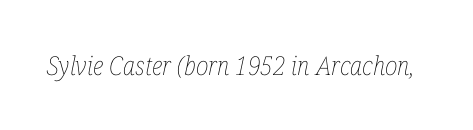
Caption: standard tracking, unaltered. Italic: yes, the glyphs are oblique. Ink coverage per letter is moderate at most. No word sits above an underline.
